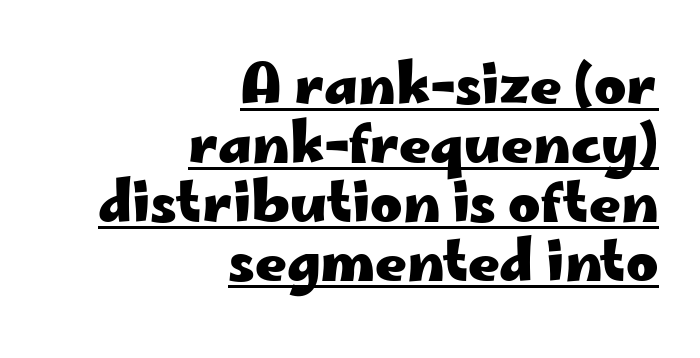
Notice how descenders almost collide with the ascenders below — that's tight leading. The letterforms sit shoulder to shoulder at normal distance. Stroke terminals: plain, sans-serif. This is roman type, the default non-slanted kind. These lines are set flush right with a ragged left edge.
